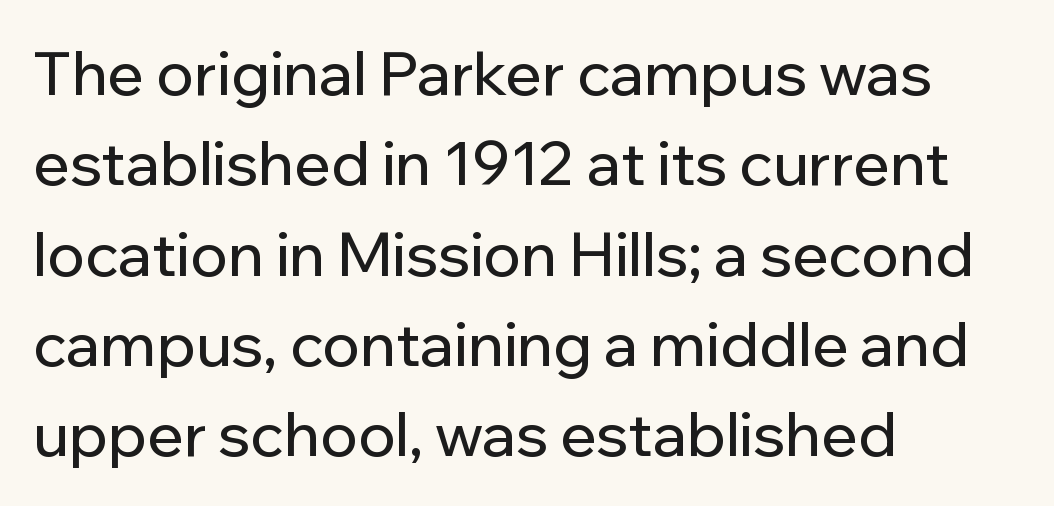
Compared with typical body copy, the letter spacing here is the same. Leading matches the norm, producing a regular column. Looks like regular typesetting: each glyph gets only the width it needs. You can tell from the bare stems that sans-serif type was used.
